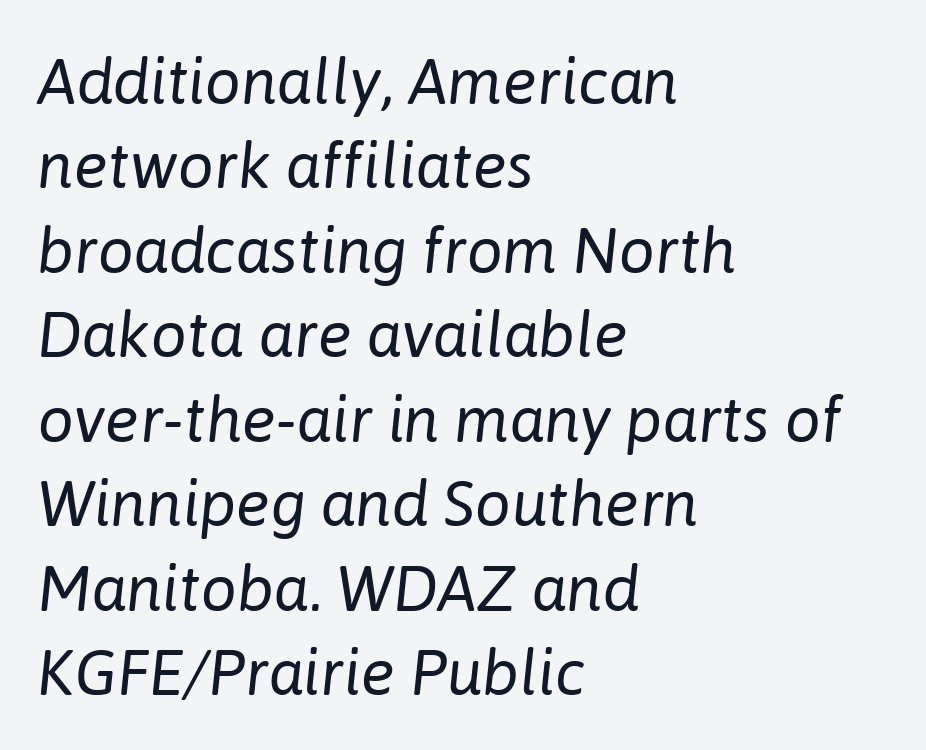
Q: Is the text bold? A: No.
Q: Is the text italic (slanted)? A: Yes, it leans right by about 6 degrees.
Q: Is the text underlined? A: No.
Q: How is the paragraph aligned? A: Left-aligned.
Q: Is the spacing between letters normal or unusually wide? A: Normal.
Q: Is the spacing between lines tight, normal or loose? A: Normal.
Q: Width (condensed, normal, or wide)? A: Normal.
Q: Stroke contrast? A: Low.
Q: x-height? A: Medium.
Q: Monospaced? A: No.
